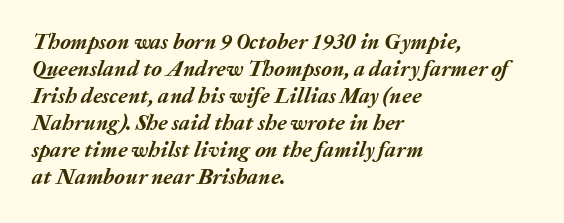
Q: Is the text bold? A: Yes.
Q: Is the text italic (slanted)? A: Yes, it leans right by about 20 degrees.
Q: Is the text underlined? A: No.
Q: How is the paragraph aligned? A: Left-aligned.
Q: Is the spacing between letters normal or unusually wide? A: Normal.
